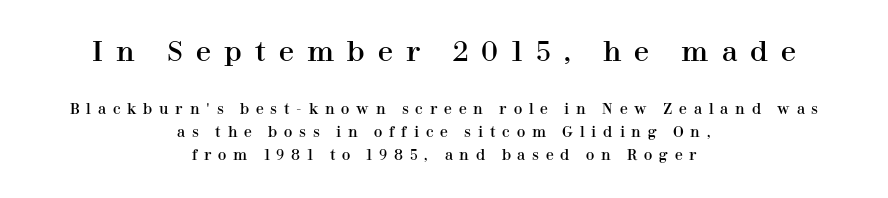
Q: Is the text italic (slanted)? A: No, it is upright.
Q: Is the text underlined? A: No.
Q: How is the paragraph aligned? A: Centered.
Q: Is the spacing between letters normal or unusually wide? A: Unusually wide.
Q: Is the spacing between lines tight, normal or loose? A: Normal.
Q: Which block of text is set in a larger size, the first (top) or the second (bottom)? A: The first (top) one.
